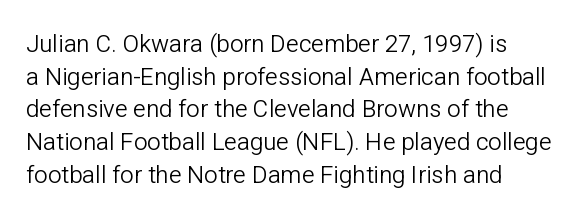
Lines of text with bare space underneath. The letters look calm and open, with moderate or lighter stems. There is no visible air inserted between adjacent glyphs. Italic? Not at all — the glyphs are vertical. Compared with typical paragraphs, the rows here are spaced about the same.
